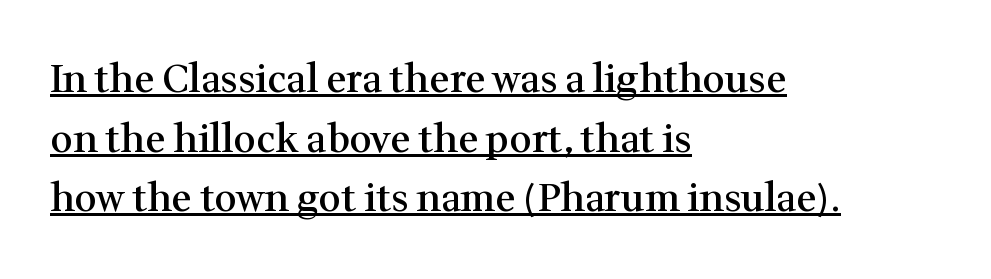
Q: Is the text bold? A: Semi-bold.
Q: Is the text italic (slanted)? A: No, it is upright.
Q: Is the typeface a serif or a sans-serif typeface? A: Serif.
Q: Is the text underlined? A: Yes.
Q: How is the paragraph aligned? A: Left-aligned.
Q: Is the spacing between letters normal or unusually wide? A: Normal.
Q: Is the spacing between lines tight, normal or loose? A: Normal.
Q: Width (condensed, normal, or wide)? A: Normal.
Q: Stroke contrast? A: Medium.
Q: x-height? A: Medium.
Q: Monospaced? A: No.
